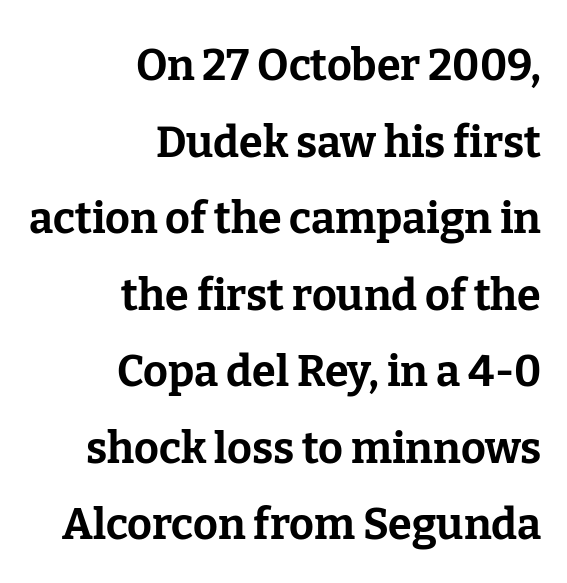
{"serif": "yes", "italic": "no", "bold": "yes", "weight": "bold", "width": "normal", "stroke_contrast": "low", "x_height": "medium", "monospaced": "no", "underline": "no", "align": "right", "line_spacing_ratio": 1.78, "letter_spacing": "normal", "letter_spacing_em": 0.0, "glyph_px": 43}
